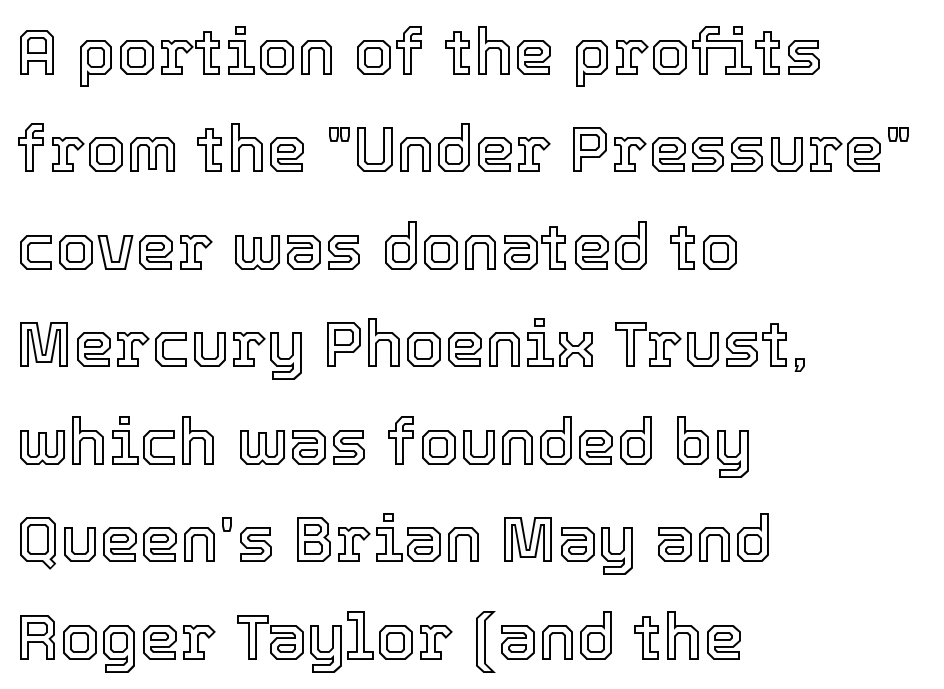
Quick note: interline space is typical. You could not count columns in this text — the font is proportionally spaced. Unmarked baselines from the first word to the last. The tracking reads as untouched default to a designer's eye. The setting favours the left margin, as ordinary paragraphs usually do. Every stem runs plumb, perpendicular to the baseline.
